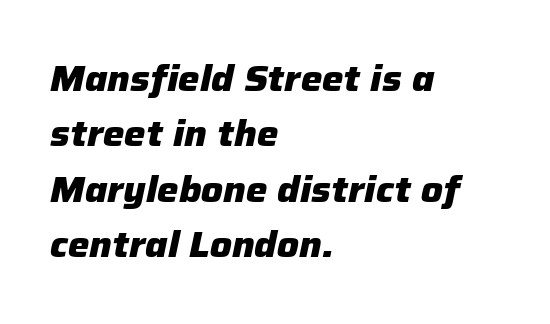
{"italic": "yes", "lean": "right", "slant_degrees": 12, "bold": "yes", "weight": "heavy", "width": "normal", "stroke_contrast": "low", "x_height": "medium", "monospaced": "no", "underline": "no", "align": "left", "line_spacing": "normal", "line_spacing_ratio": 1.54, "letter_spacing": "normal", "letter_spacing_em": 0.0, "glyph_px": 36}
